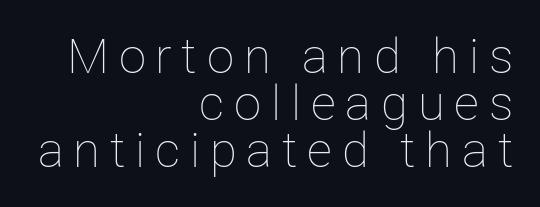
{"italic": "no", "bold": "no", "weight": "thin", "width": "normal", "stroke_contrast": "low", "x_height": "medium", "monospaced": "no", "underline": "no", "align": "right", "line_spacing": "tight", "line_spacing_ratio": 0.96, "letter_spacing": "wide", "letter_spacing_em": 0.2, "glyph_px": 49}
